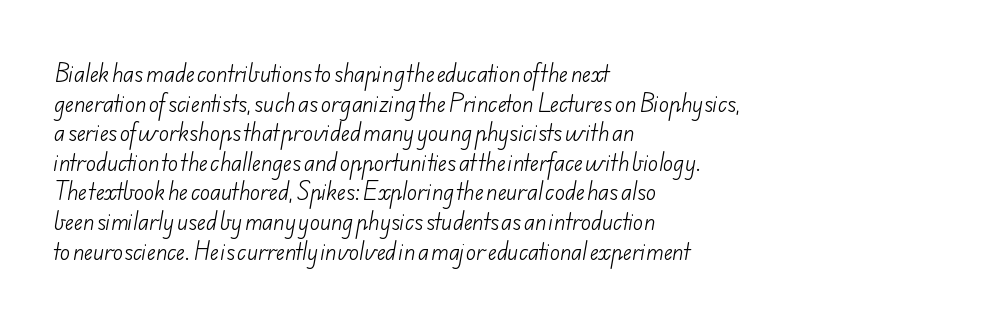
The image shows 21 px text type; set left-aligned, normal line spacing (1.41x), normal letter spacing, not underlined.
